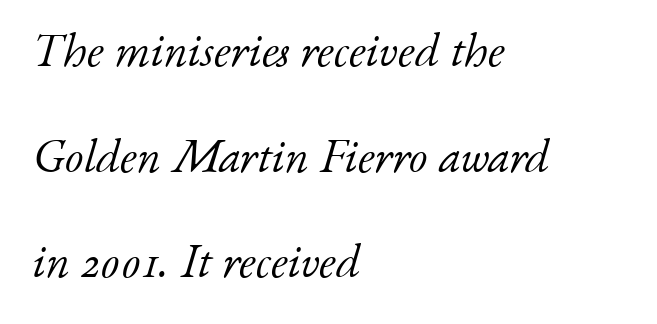
The face used here is proportionally spaced, like ordinary book or web type. This sample uses an oblique cut, with every glyph tilted off the vertical. The foot of each line stays bare and open. This is serif lettering, the kind often seen in printed books. The lines are spread far apart with generous leading. Here the glyphs are tracked normally, forming tight word shapes.
